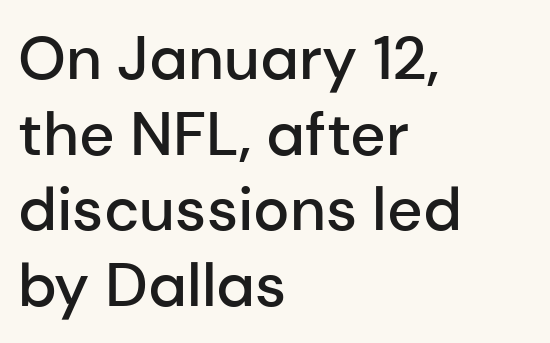
{"serif": "no", "italic": "no", "bold": "semi", "weight": "semibold", "width": "normal", "stroke_contrast": "low", "x_height": "medium", "monospaced": "no", "underline": "no", "align": "left", "line_spacing_ratio": 1.24, "letter_spacing": "normal", "letter_spacing_em": 0.0, "glyph_px": 61}
